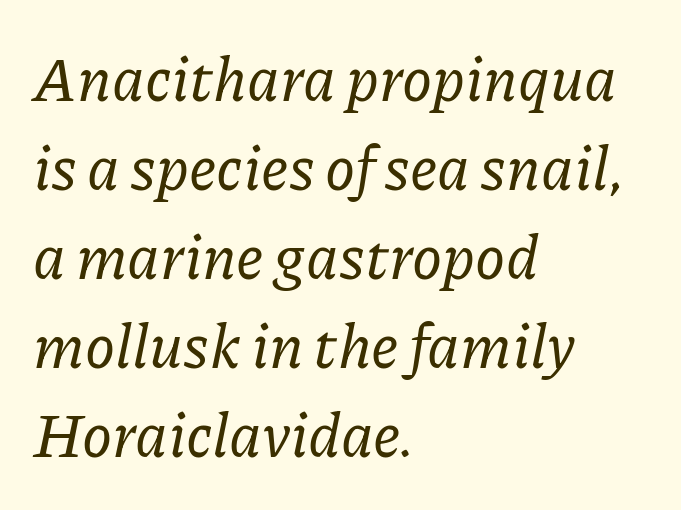
Q: Is the text italic (slanted)? A: Yes, it leans right by about 11 degrees.
Q: Is the typeface a serif or a sans-serif typeface? A: Serif.
Q: Is the text underlined? A: No.
Q: How is the paragraph aligned? A: Left-aligned.
Q: Is the spacing between letters normal or unusually wide? A: Normal.
Q: Is the spacing between lines tight, normal or loose? A: Normal.
Q: Width (condensed, normal, or wide)? A: Normal.
Q: Stroke contrast? A: Low.
Q: x-height? A: Medium.
Q: Monospaced? A: No.
